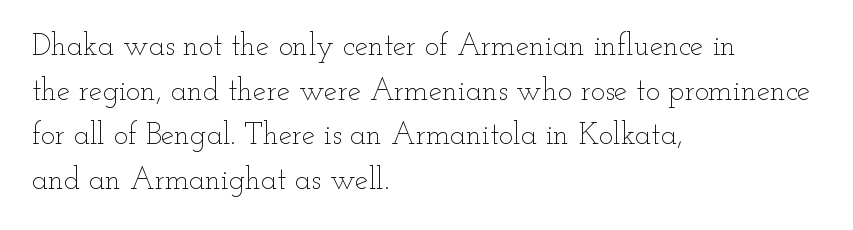
The image shows 30 px thin, wide type, upright; set left-aligned, normal line spacing (1.49x), normal letter spacing, not underlined; low stroke contrast and a small x-height.
